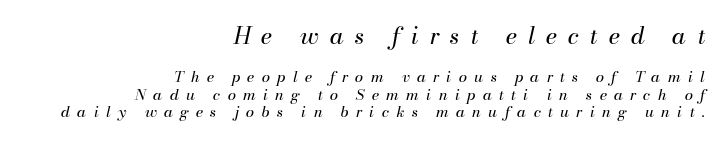
{"italic": "yes", "lean": "right", "slant_degrees": 13, "bold": "no", "underline": "no", "align": "right", "line_spacing_ratio": 1.19, "letter_spacing": "wide", "letter_spacing_em": 0.48, "larger_block": "first", "size_ratio": 1.53, "glyph_px": 23}
